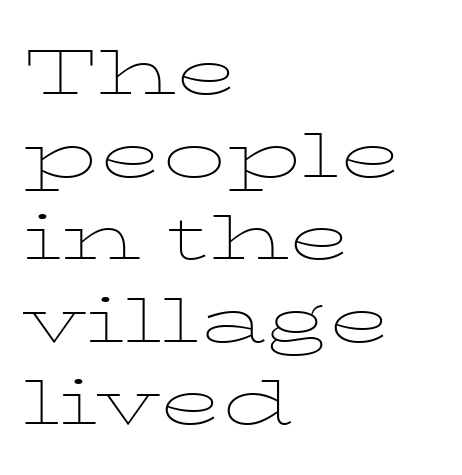
{"serif": "yes", "italic": "no", "bold": "no", "weight": "thin", "width": "wide", "stroke_contrast": "low", "x_height": "medium", "monospaced": "no", "underline": "no", "align": "left", "line_spacing": "normal", "line_spacing_ratio": 1.31, "letter_spacing": "normal", "letter_spacing_em": 0.0, "glyph_px": 63}
